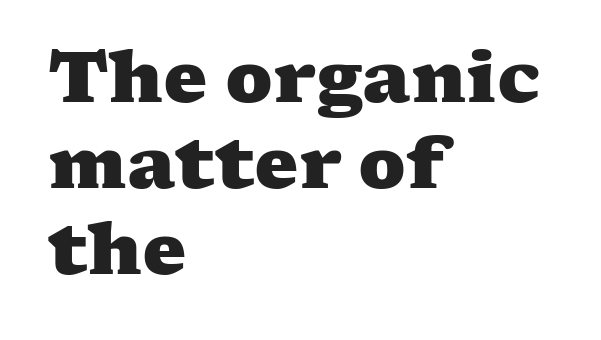
Honestly, there is no underline to notice here at all. This sample has the flowing, uneven cadence of proportional lettering. The gaps between neighbouring characters are ordinary and unremarkable. The rendering anchors every line to the left-hand side. Does the weight exceed regular? Yes, all the way to bold. Type style note: has serifs.
